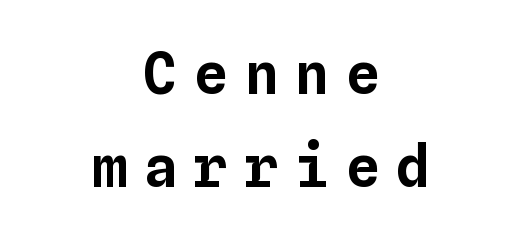
{"italic": "no", "width": "normal", "stroke_contrast": "low", "x_height": "medium", "monospaced": "yes", "underline": "no", "align": "center", "line_spacing": "normal", "line_spacing_ratio": 1.6, "letter_spacing": "wide", "letter_spacing_em": 0.27, "glyph_px": 58}
